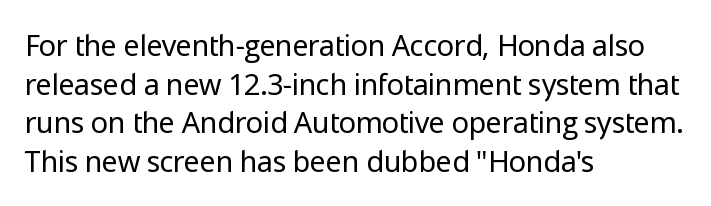
The image shows 29 px regular-weight sans-serif type, upright; set left-aligned, normal line spacing (1.33x), normal letter spacing, not underlined; low stroke contrast and a medium x-height.
